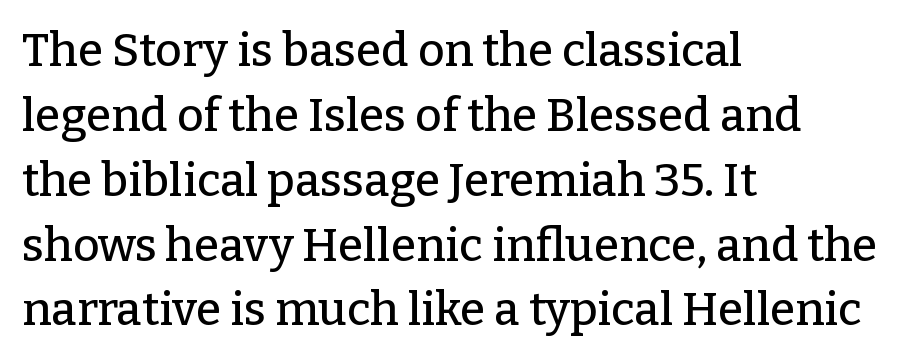
Q: Is the text italic (slanted)? A: No, it is upright.
Q: Is the typeface a serif or a sans-serif typeface? A: Serif.
Q: Is the text underlined? A: No.
Q: How is the paragraph aligned? A: Left-aligned.
Q: Is the spacing between letters normal or unusually wide? A: Normal.
Q: Is the spacing between lines tight, normal or loose? A: Normal.
Q: Width (condensed, normal, or wide)? A: Normal.
Q: Stroke contrast? A: Low.
Q: x-height? A: Medium.
Q: Monospaced? A: No.
